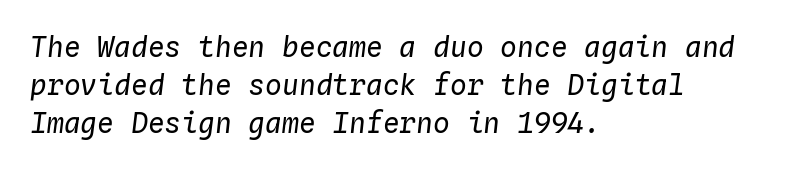
{"italic": "yes", "lean": "right", "slant_degrees": 4, "bold": "no", "weight": "regular", "width": "normal", "stroke_contrast": "low", "x_height": "medium", "monospaced": "yes", "underline": "no", "align": "left", "line_spacing": "normal", "line_spacing_ratio": 1.35, "letter_spacing": "normal", "letter_spacing_em": 0.0, "glyph_px": 28}
